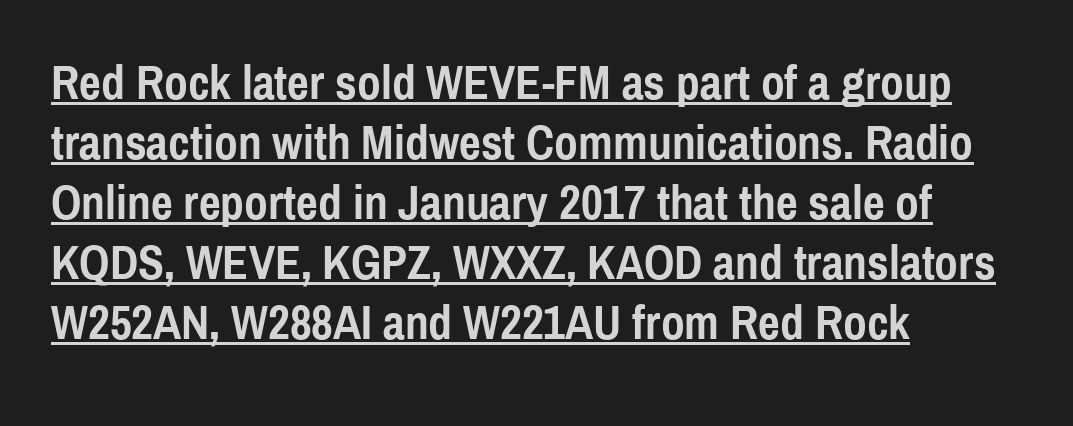
Tracking value appears to be zero — textbook default spacing. Note the varied advance widths — an 'i' is clearly narrower than an 'm'. Line beginnings align vertically; line endings do not. The type sits square on the baseline with zero lean.
